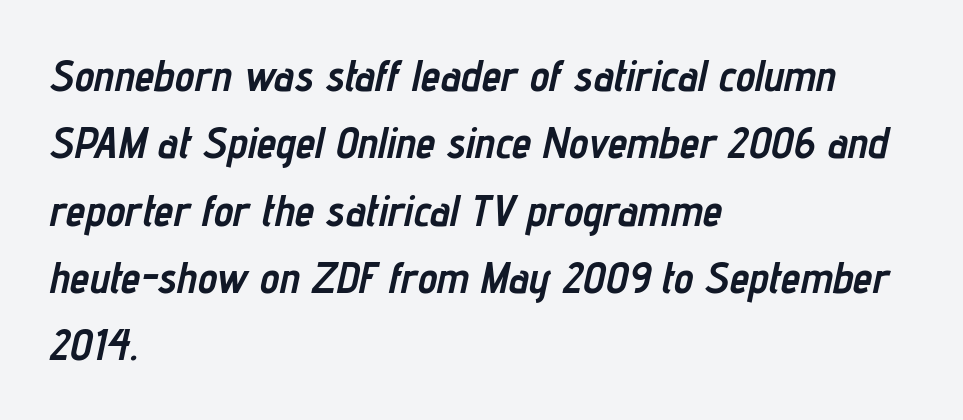
Unmarked baselines from the first word to the last. Is this a fixed-width face? No — the glyphs have proportional, varying widths. Weight check: bold — yes, fully. The axis of the letterforms is tilted away from vertical. There is no visible air inserted between adjacent glyphs.
